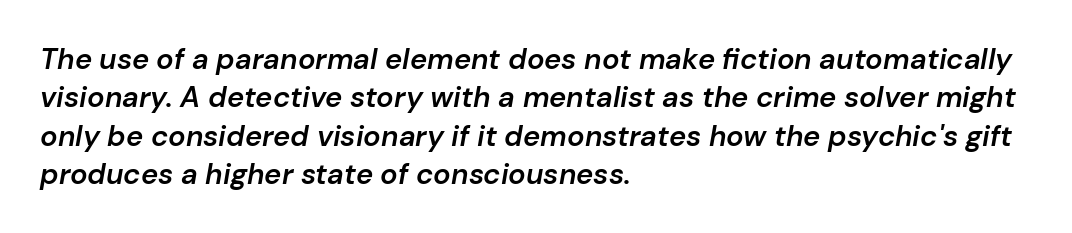
The image shows 29 px semibold type, italic (leaning right); set left-aligned, normal line spacing (1.32x), normal letter spacing, not underlined; low stroke contrast and a medium x-height.
